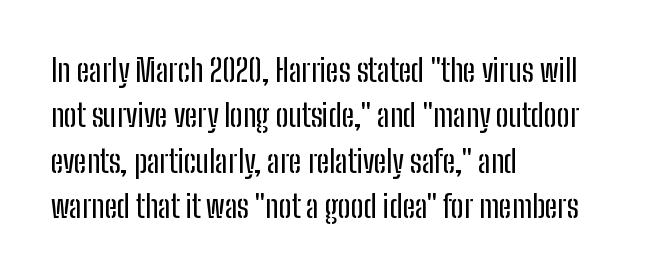
Q: Is the text italic (slanted)? A: No, it is upright.
Q: Is the typeface a serif or a sans-serif typeface? A: Sans-serif.
Q: Is the text underlined? A: No.
Q: How is the paragraph aligned? A: Left-aligned.
Q: Is the spacing between letters normal or unusually wide? A: Normal.
Q: Is the spacing between lines tight, normal or loose? A: Normal.
Q: Width (condensed, normal, or wide)? A: Condensed.
Q: Stroke contrast? A: Low.
Q: x-height? A: Medium.
Q: Monospaced? A: No.
